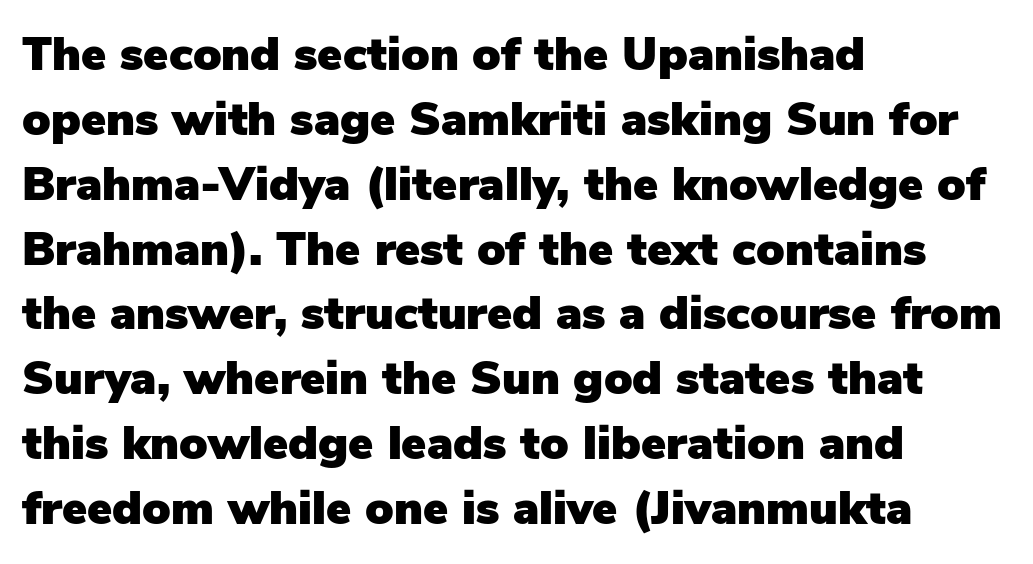
Every character sits straight up, as roman type does. Check under the words: just untouched page. Regarding serifs, this sample does without them. Each word holds together tightly as a unit, with standard inter-letter gaps.
